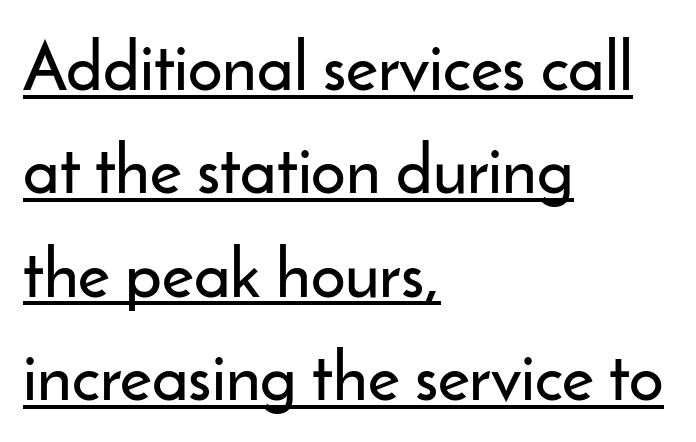
{"serif": "no", "italic": "no", "width": "normal", "stroke_contrast": "low", "x_height": "small", "monospaced": "no", "underline": "yes", "align": "left", "line_spacing": "normal", "line_spacing_ratio": 1.52, "letter_spacing": "normal", "letter_spacing_em": 0.0, "glyph_px": 68}
